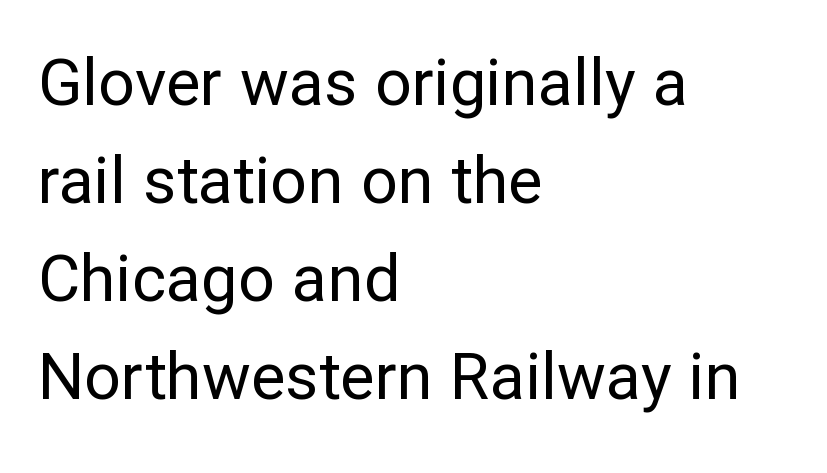
{"serif": "no", "italic": "no", "bold": "no", "weight": "regular", "width": "normal", "stroke_contrast": "low", "x_height": "medium", "monospaced": "no", "underline": "no", "align": "left", "line_spacing": "normal", "line_spacing_ratio": 1.51, "letter_spacing": "normal", "letter_spacing_em": 0.0, "glyph_px": 65}
